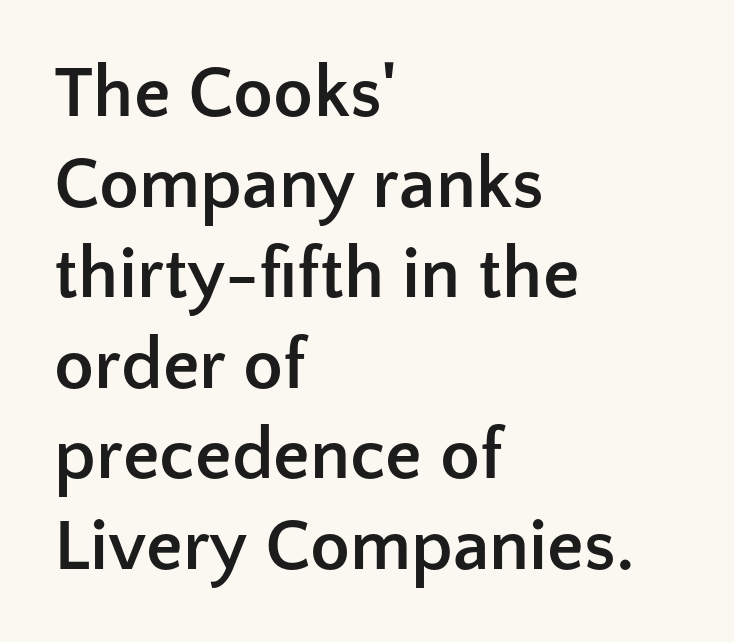
Q: Is the text bold? A: Yes.
Q: Is the text italic (slanted)? A: No, it is upright.
Q: Is the typeface a serif or a sans-serif typeface? A: Sans-serif.
Q: Is the text underlined? A: No.
Q: How is the paragraph aligned? A: Left-aligned.
Q: Is the spacing between letters normal or unusually wide? A: Normal.
Q: Width (condensed, normal, or wide)? A: Normal.
Q: Stroke contrast? A: Low.
Q: x-height? A: Medium.
Q: Monospaced? A: No.
